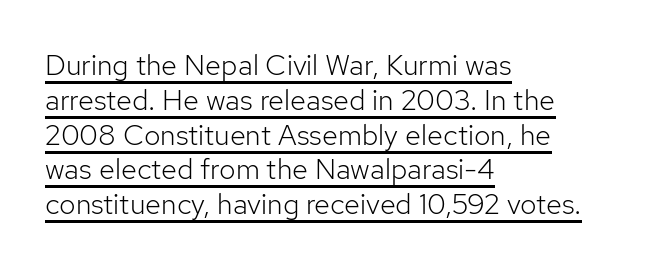
The image shows 29 px light sans-serif type, upright; set left-aligned, line spacing 1.2x, normal letter spacing, underlined; low stroke contrast and a medium x-height.
